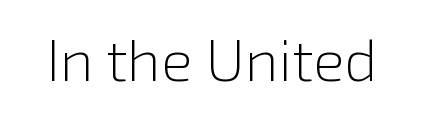
{"serif": "no", "italic": "no", "bold": "no", "weight": "light", "width": "normal", "x_height": "medium", "monospaced": "no", "underline": "no", "letter_spacing": "normal", "letter_spacing_em": 0.0, "glyph_px": 59}
